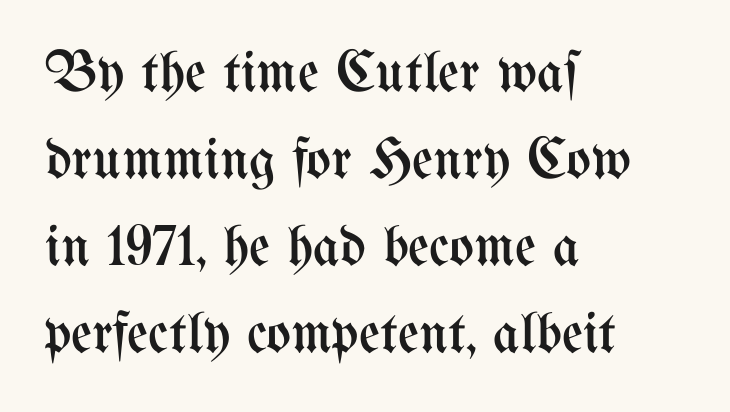
Q: Is the text bold? A: No.
Q: Is the text italic (slanted)? A: No, it is upright.
Q: Is the text underlined? A: No.
Q: How is the paragraph aligned? A: Left-aligned.
Q: Is the spacing between letters normal or unusually wide? A: Normal.
Q: Is the spacing between lines tight, normal or loose? A: Normal.
Q: Width (condensed, normal, or wide)? A: Condensed.
Q: Stroke contrast? A: Medium.
Q: x-height? A: Medium.
Q: Monospaced? A: No.
